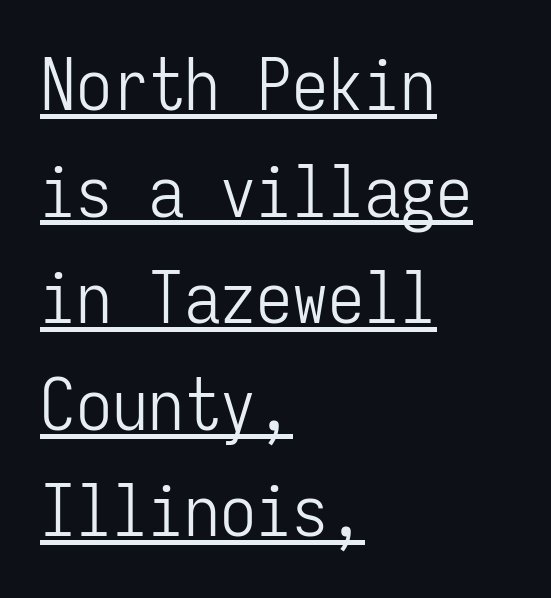
The image shows 72 px light, condensed sans-serif type, upright, monospaced; set left-aligned, normal line spacing (1.48x), normal letter spacing, underlined; low stroke contrast and a medium x-height.
